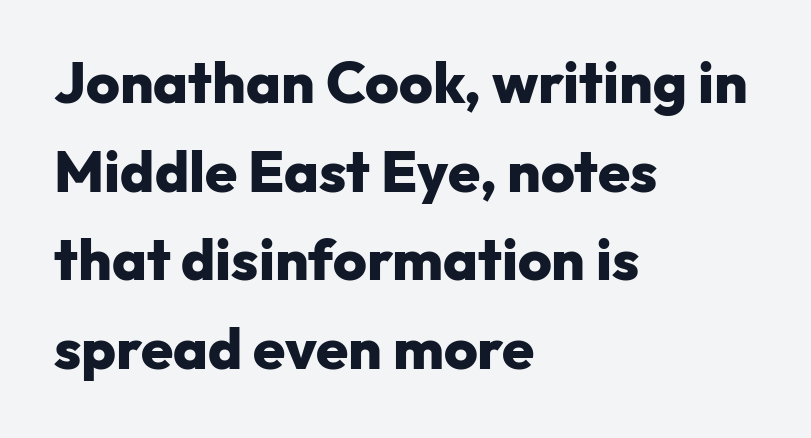
{"serif": "no", "italic": "no", "bold": "yes", "weight": "heavy", "width": "normal", "stroke_contrast": "low", "x_height": "medium", "monospaced": "no", "underline": "no", "align": "left", "line_spacing": "normal", "line_spacing_ratio": 1.53, "letter_spacing": "normal", "letter_spacing_em": 0.0, "glyph_px": 58}
